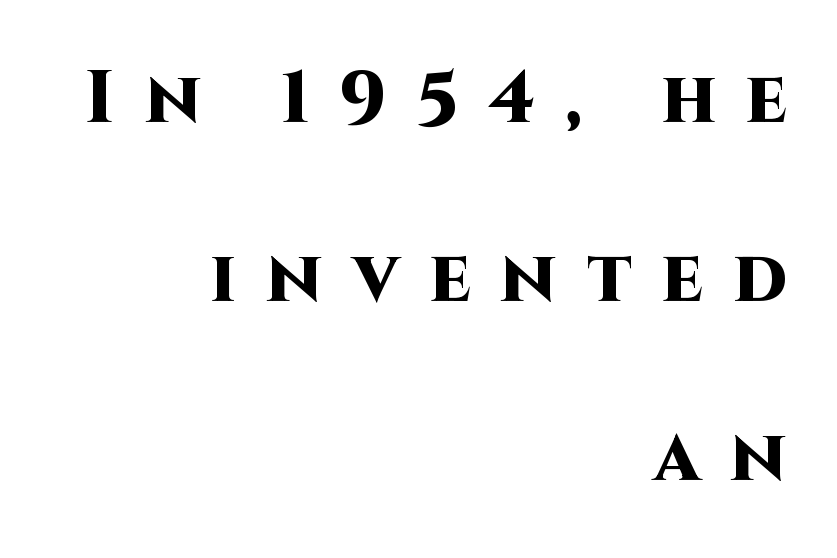
{"serif": "no", "italic": "no", "bold": "yes", "weight": "heavy", "width": "normal", "stroke_contrast": "high", "x_height": "large", "monospaced": "no", "underline": "no", "align": "right", "line_spacing": "loose", "line_spacing_ratio": 2.45, "letter_spacing": "wide", "letter_spacing_em": 0.41, "glyph_px": 73}
